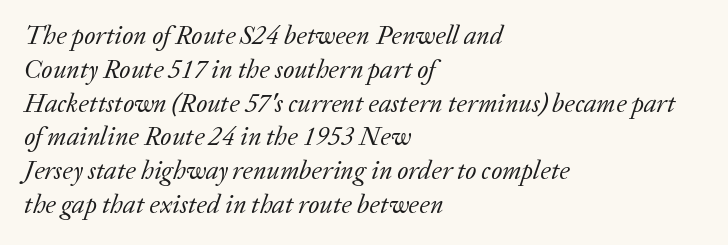
One-word summary of the alignment: left. Regarding leading, the lines here are spaced in the standard way. Stems and bowls with no extra thickness — not bold. Nothing unusual about the tracking: characters are spaced as the font intends. Tall strokes in this sample are angled rather than plumb.
